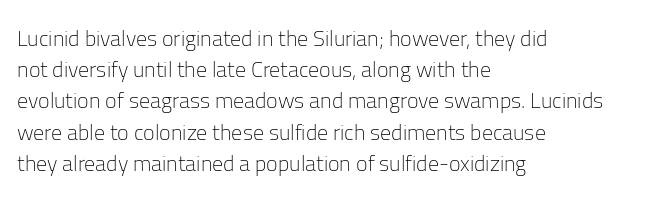
The image shows 22 px text type, upright; set left-aligned, normal line spacing (1.42x), normal letter spacing, not underlined.
